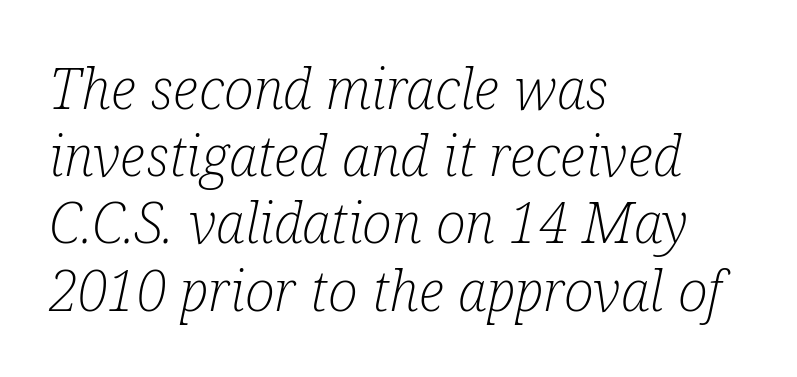
{"serif": "yes", "italic": "yes", "lean": "right", "slant_degrees": 12, "bold": "no", "weight": "light", "width": "condensed", "stroke_contrast": "low", "x_height": "medium", "monospaced": "no", "underline": "no", "align": "left", "line_spacing_ratio": 1.2, "letter_spacing": "normal", "letter_spacing_em": 0.0, "glyph_px": 56}
